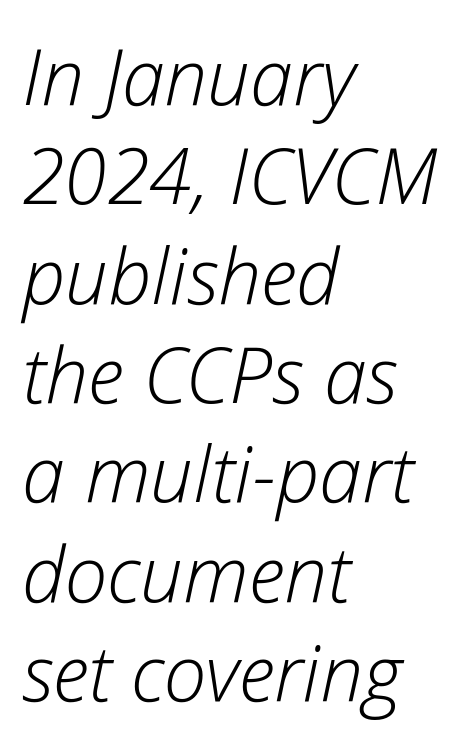
Q: Is the text bold? A: No.
Q: Is the text italic (slanted)? A: Yes, it leans right by about 12 degrees.
Q: Is the text underlined? A: No.
Q: How is the paragraph aligned? A: Left-aligned.
Q: Is the spacing between letters normal or unusually wide? A: Normal.
Q: Is the spacing between lines tight, normal or loose? A: Normal.
Q: Width (condensed, normal, or wide)? A: Normal.
Q: Stroke contrast? A: Low.
Q: x-height? A: Medium.
Q: Monospaced? A: No.
